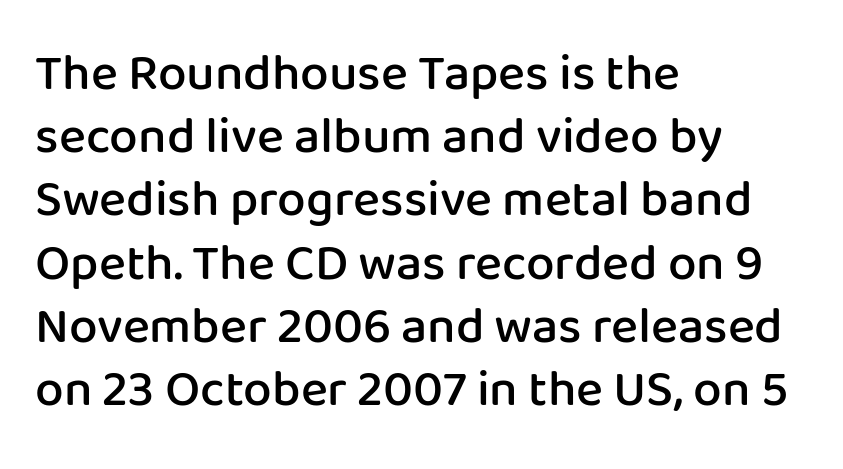
The image shows 51 px semibold sans-serif type, upright; set left-aligned, line spacing 1.24x, normal letter spacing, not underlined; low stroke contrast and a medium x-height.
